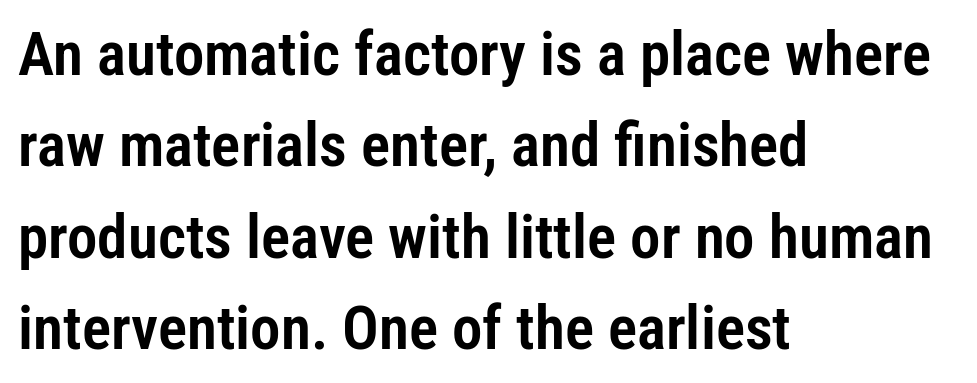
Q: Is the text italic (slanted)? A: No, it is upright.
Q: Is the typeface a serif or a sans-serif typeface? A: Sans-serif.
Q: Is the text underlined? A: No.
Q: How is the paragraph aligned? A: Left-aligned.
Q: Is the spacing between letters normal or unusually wide? A: Normal.
Q: Is the spacing between lines tight, normal or loose? A: Normal.
Q: Width (condensed, normal, or wide)? A: Condensed.
Q: Stroke contrast? A: Low.
Q: x-height? A: Medium.
Q: Monospaced? A: No.
